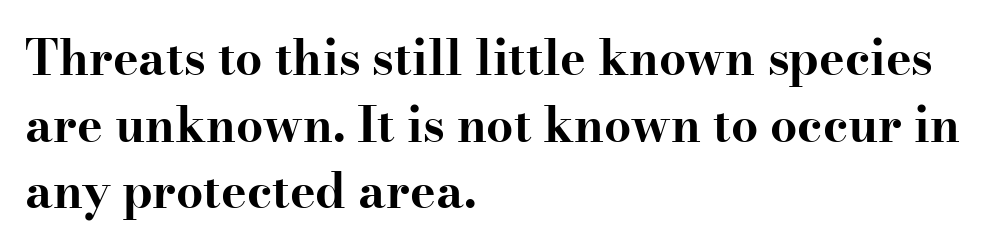
Q: Is the text bold? A: Yes.
Q: Is the text italic (slanted)? A: No, it is upright.
Q: Is the typeface a serif or a sans-serif typeface? A: Serif.
Q: Is the text underlined? A: No.
Q: How is the paragraph aligned? A: Left-aligned.
Q: Is the spacing between letters normal or unusually wide? A: Normal.
Q: Is the spacing between lines tight, normal or loose? A: Normal.
Q: Width (condensed, normal, or wide)? A: Wide.
Q: Stroke contrast? A: High.
Q: x-height? A: Small.
Q: Monospaced? A: No.
